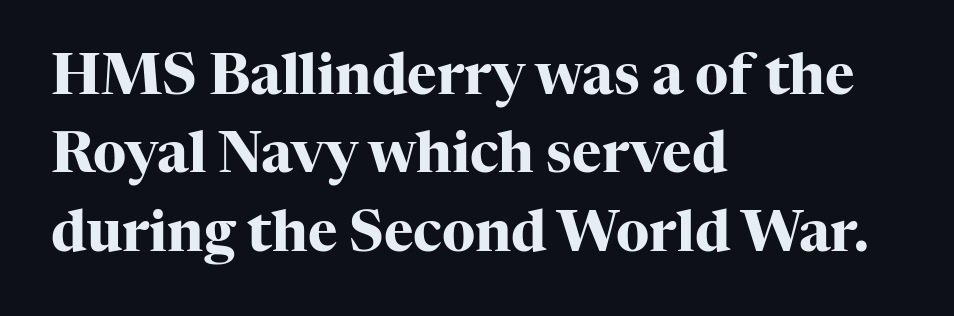
{"serif": "yes", "italic": "no", "bold": "yes", "weight": "heavy", "width": "normal", "stroke_contrast": "high", "x_height": "medium", "monospaced": "no", "underline": "no", "align": "left", "line_spacing": "normal", "line_spacing_ratio": 1.4, "letter_spacing": "normal", "letter_spacing_em": 0.0, "glyph_px": 56}
